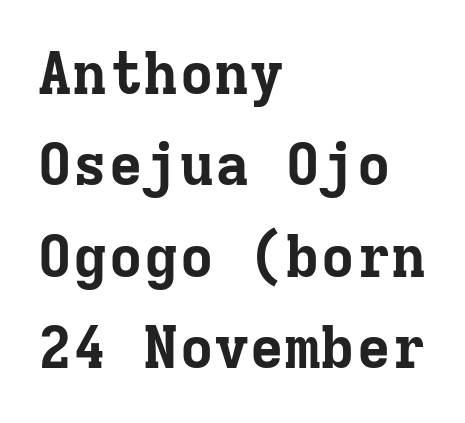
Q: Is the text bold? A: Yes.
Q: Is the text italic (slanted)? A: No, it is upright.
Q: Is the typeface a serif or a sans-serif typeface? A: Serif.
Q: Is the text underlined? A: No.
Q: How is the paragraph aligned? A: Left-aligned.
Q: Is the spacing between letters normal or unusually wide? A: Normal.
Q: Is the spacing between lines tight, normal or loose? A: Normal.
Q: Width (condensed, normal, or wide)? A: Normal.
Q: Stroke contrast? A: Low.
Q: x-height? A: Medium.
Q: Monospaced? A: Yes.
